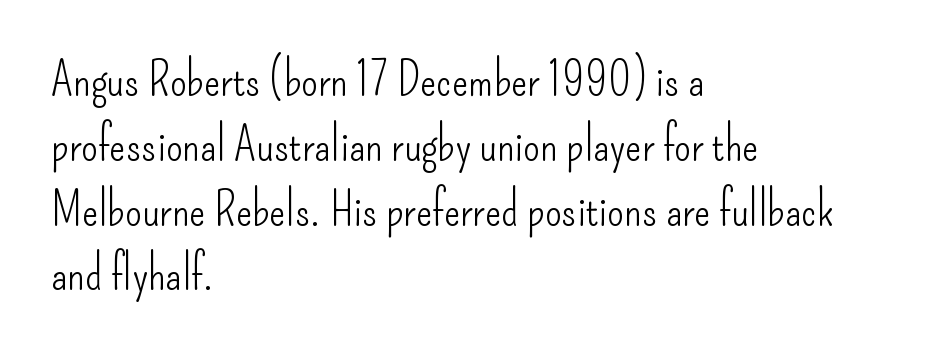
Q: Is the text bold? A: No.
Q: Is the text italic (slanted)? A: No, it is upright.
Q: Is the typeface a serif or a sans-serif typeface? A: Sans-serif.
Q: Is the text underlined? A: No.
Q: How is the paragraph aligned? A: Left-aligned.
Q: Is the spacing between letters normal or unusually wide? A: Normal.
Q: Is the spacing between lines tight, normal or loose? A: Normal.
Q: Width (condensed, normal, or wide)? A: Condensed.
Q: Stroke contrast? A: Low.
Q: x-height? A: Small.
Q: Monospaced? A: No.
